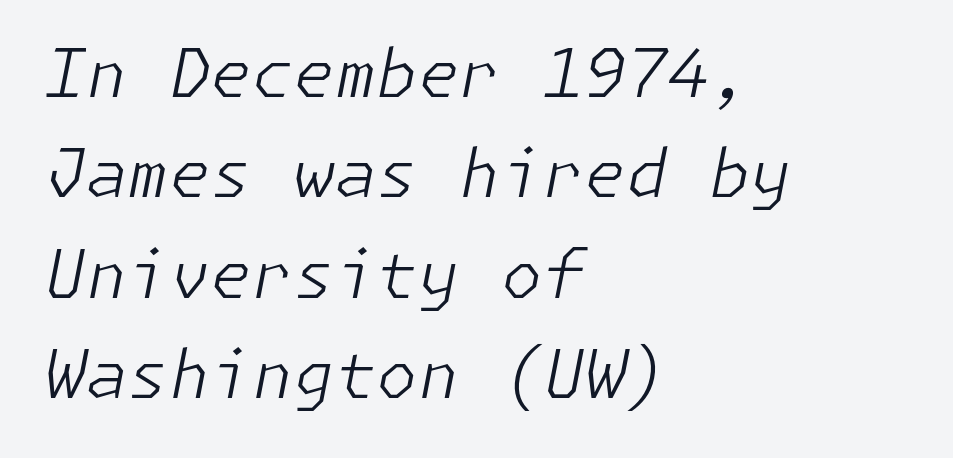
Q: Is the text bold? A: No.
Q: Is the text italic (slanted)? A: Yes, it leans right by about 11 degrees.
Q: Is the text underlined? A: No.
Q: How is the paragraph aligned? A: Left-aligned.
Q: Is the spacing between letters normal or unusually wide? A: Normal.
Q: Is the spacing between lines tight, normal or loose? A: Normal.
Q: Width (condensed, normal, or wide)? A: Normal.
Q: Stroke contrast? A: Low.
Q: x-height? A: Medium.
